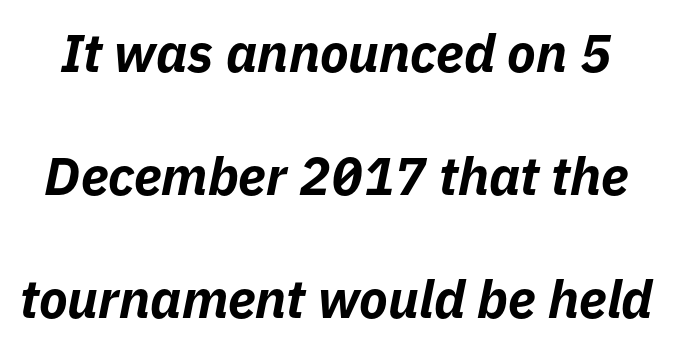
One glance says open: line gaps are wider than usual. A typesetter would call this proportional, since set widths differ per character. The gaps between neighbouring characters are ordinary and unremarkable. Descender tails drop into unmarked territory. The text carries the slant typical of an italic or oblique font.
